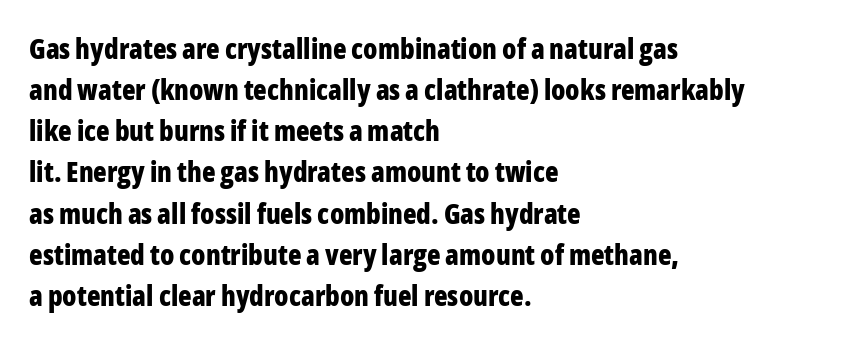
Here the designer chose a conventional face with non-uniform glyph widths. How heavy is the stroke? Heavy — this is a bold. The zone under the glyphs is completely vacant. Notice how the passage keeps a crisp vertical edge on the left only. Grotesque or geometric, the face here clearly has no serifs. Vertically, the passage feels balanced, rows spaced as you'd expect.
